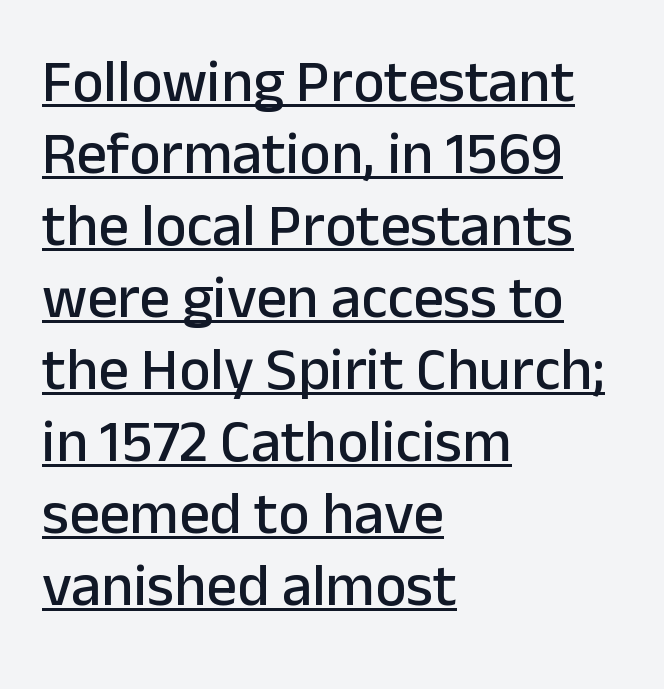
The image shows 60 px sans-serif type, upright; set left-aligned, line spacing 1.2x, normal letter spacing, underlined; low stroke contrast and a medium x-height.
